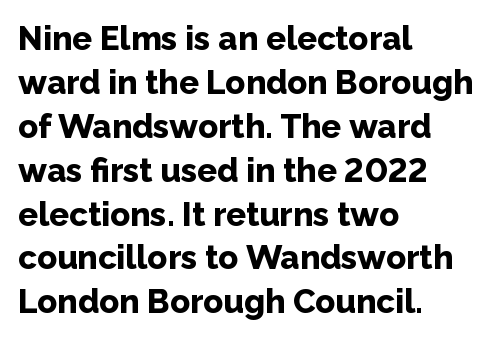
Do the characters align in a grid? No, the font is proportional. In terms of letterform style, serifs are entirely absent. The face used here has the dense, thick strokes of a bold. The rendering keeps characters at their native spacing.
